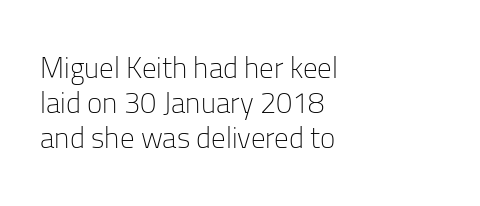
Only glyphs here, with clear space below each row. The typesetter chose a ragged-right arrangement here. This sample has the flowing, uneven cadence of proportional lettering. This sample uses plain, unmodified letter spacing.
